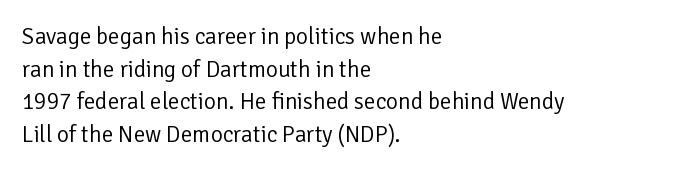
Q: Is the text bold? A: No.
Q: Is the text italic (slanted)? A: No, it is upright.
Q: Is the text underlined? A: No.
Q: How is the paragraph aligned? A: Left-aligned.
Q: Is the spacing between letters normal or unusually wide? A: Normal.
Q: Is the spacing between lines tight, normal or loose? A: Normal.
